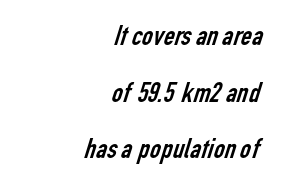
Q: Is the text bold? A: No.
Q: Is the typeface a serif or a sans-serif typeface? A: Sans-serif.
Q: Is the text underlined? A: No.
Q: How is the paragraph aligned? A: Right-aligned.
Q: Is the spacing between letters normal or unusually wide? A: Normal.
Q: Width (condensed, normal, or wide)? A: Condensed.
Q: Stroke contrast? A: Low.
Q: x-height? A: Medium.
Q: Monospaced? A: No.
